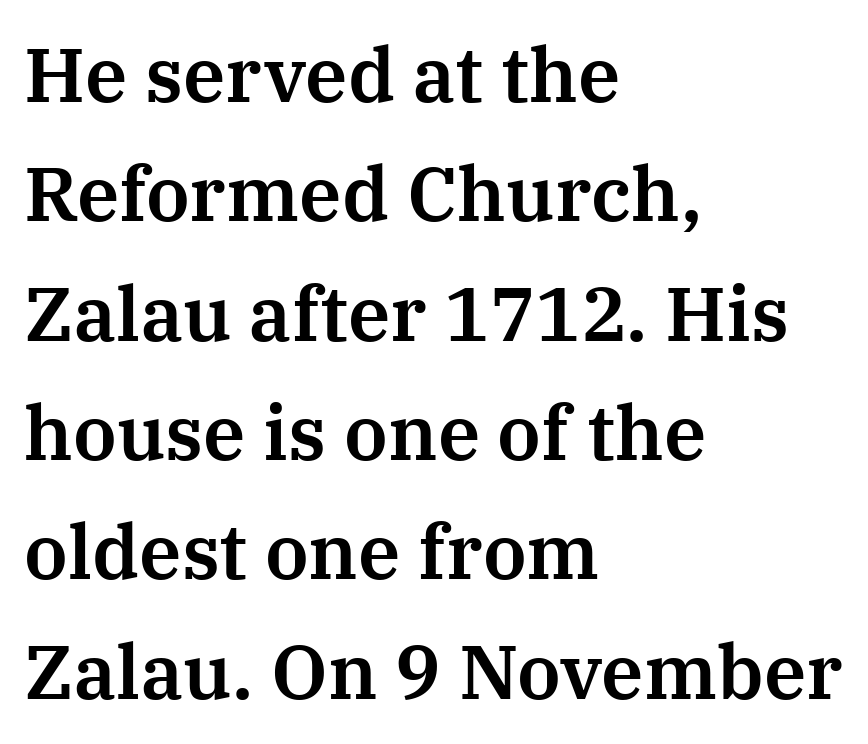
Just letters on the line, the space beneath them empty. Are there feet on the stems? There are — it's a serif. You could not count columns in this text — the font is proportionally spaced. Nope, not italic — everything's standing straight.
